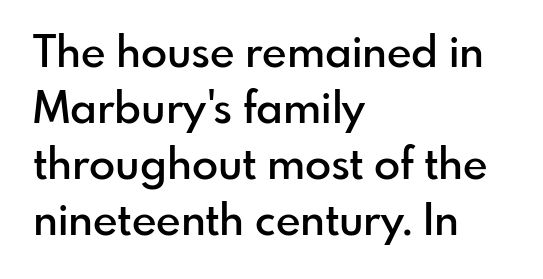
Whoever set this chose a conventional vertical rhythm. Caption: semibold face, moderately heavy strokes. Honestly, the letter spacing is just normal — you wouldn't notice it. This sample uses an upright cut, with every glyph sitting square on the baseline. Think of a printed novel: that variable character pitch is what you see here.
